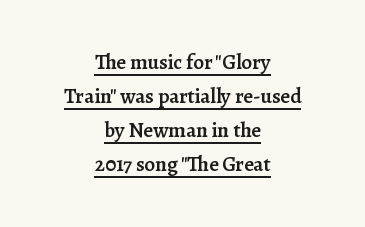
Q: Is the text bold? A: Semi-bold.
Q: Is the text italic (slanted)? A: No, it is upright.
Q: Is the text underlined? A: Yes.
Q: How is the paragraph aligned? A: Centered.
Q: Is the spacing between letters normal or unusually wide? A: Normal.
Q: Is the spacing between lines tight, normal or loose? A: Normal.
